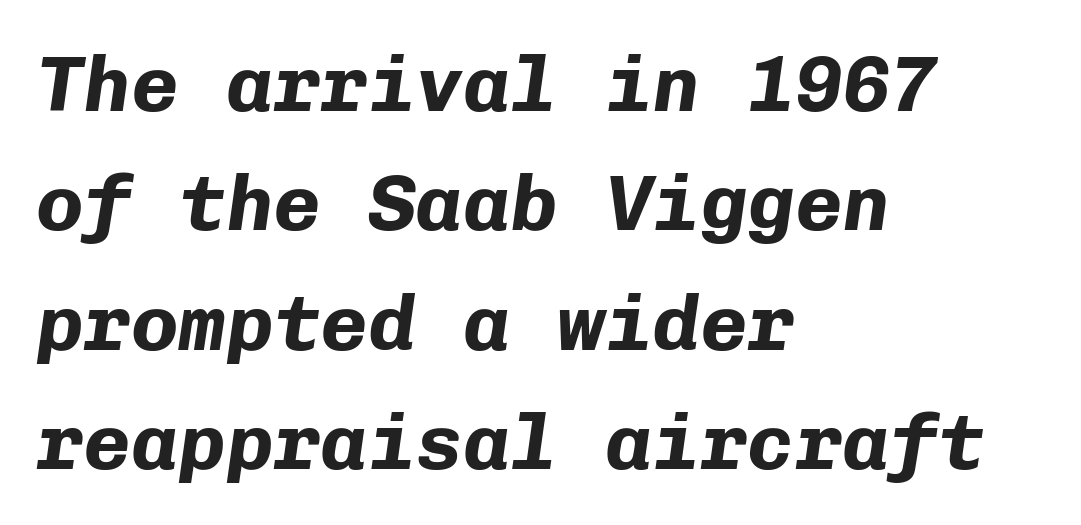
{"italic": "yes", "lean": "right", "slant_degrees": 8, "bold": "yes", "weight": "bold", "width": "normal", "stroke_contrast": "low", "x_height": "medium", "monospaced": "yes", "underline": "no", "align": "left", "line_spacing": "normal", "line_spacing_ratio": 1.51, "letter_spacing": "normal", "letter_spacing_em": 0.0, "glyph_px": 79}
